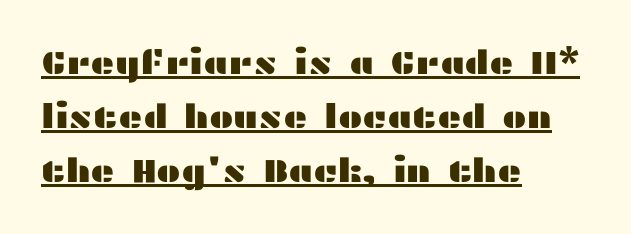
The line-height multiplier appears to be the usual default. The passage is arranged the way most books set body copy — flush left. These lines were composed using upright roman letters. Examine the stroke ends and you'll find no serifs. Compared with typical body copy, the letter spacing here is the same. Like a heading marked for emphasis, these lines bear an underscore.
